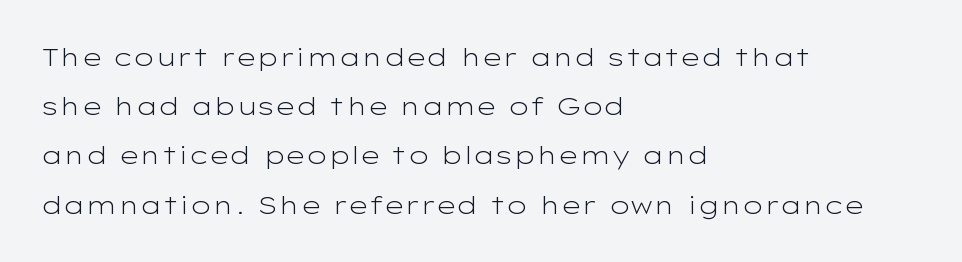
The image shows 25 px text type, upright; set left-aligned, loose line spacing (1.97x), normal letter spacing, not underlined.
